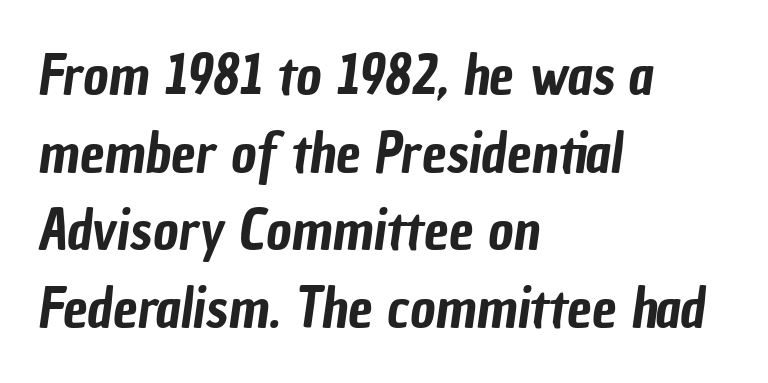
Q: Is the typeface a serif or a sans-serif typeface? A: Sans-serif.
Q: Is the text underlined? A: No.
Q: How is the paragraph aligned? A: Left-aligned.
Q: Is the spacing between letters normal or unusually wide? A: Normal.
Q: Is the spacing between lines tight, normal or loose? A: Normal.
Q: Width (condensed, normal, or wide)? A: Condensed.
Q: Stroke contrast? A: Low.
Q: x-height? A: Medium.
Q: Monospaced? A: No.
